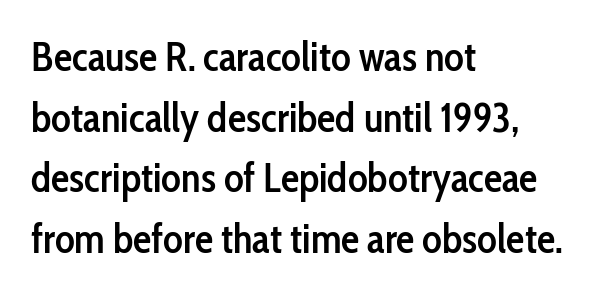
The image shows 41 px semibold, condensed sans-serif type, upright; set left-aligned, normal line spacing (1.48x), normal letter spacing, not underlined; low stroke contrast and a medium x-height.
